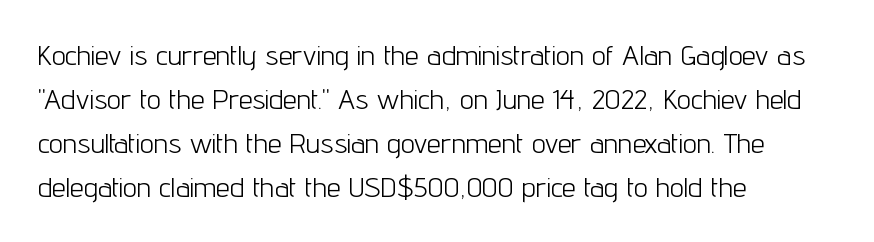
{"serif": "no", "italic": "no", "bold": "no", "weight": "light", "width": "condensed", "stroke_contrast": "low", "x_height": "medium", "monospaced": "no", "underline": "no", "align": "left", "line_spacing": "normal", "line_spacing_ratio": 1.57, "letter_spacing": "normal", "letter_spacing_em": 0.0, "glyph_px": 28}
